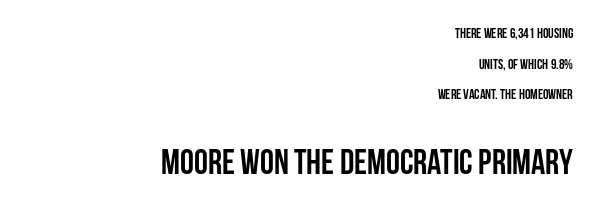
Q: Is the text bold? A: Yes.
Q: Is the text italic (slanted)? A: No, it is upright.
Q: Is the typeface a serif or a sans-serif typeface? A: Sans-serif.
Q: Is the text underlined? A: No.
Q: How is the paragraph aligned? A: Right-aligned.
Q: Is the spacing between letters normal or unusually wide? A: Normal.
Q: Is the spacing between lines tight, normal or loose? A: Loose.
Q: Which block of text is set in a larger size, the first (top) or the second (bottom)? A: The second (bottom) one.
Q: Width (condensed, normal, or wide)? A: Condensed.
Q: Stroke contrast? A: Low.
Q: x-height? A: Large.
Q: Monospaced? A: No.
